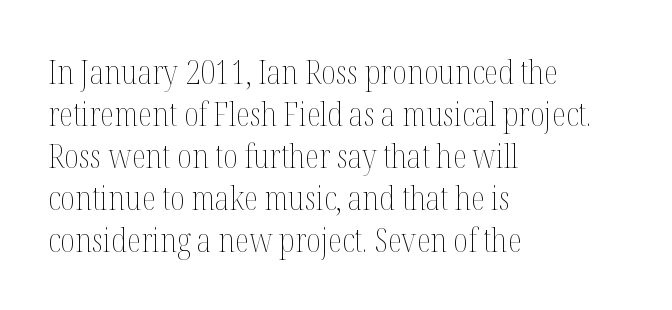
Q: Is the text bold? A: No.
Q: Is the text italic (slanted)? A: No, it is upright.
Q: Is the text underlined? A: No.
Q: How is the paragraph aligned? A: Left-aligned.
Q: Is the spacing between letters normal or unusually wide? A: Normal.
Q: Is the spacing between lines tight, normal or loose? A: Normal.
Q: Width (condensed, normal, or wide)? A: Condensed.
Q: Stroke contrast? A: Medium.
Q: x-height? A: Medium.
Q: Monospaced? A: No.
